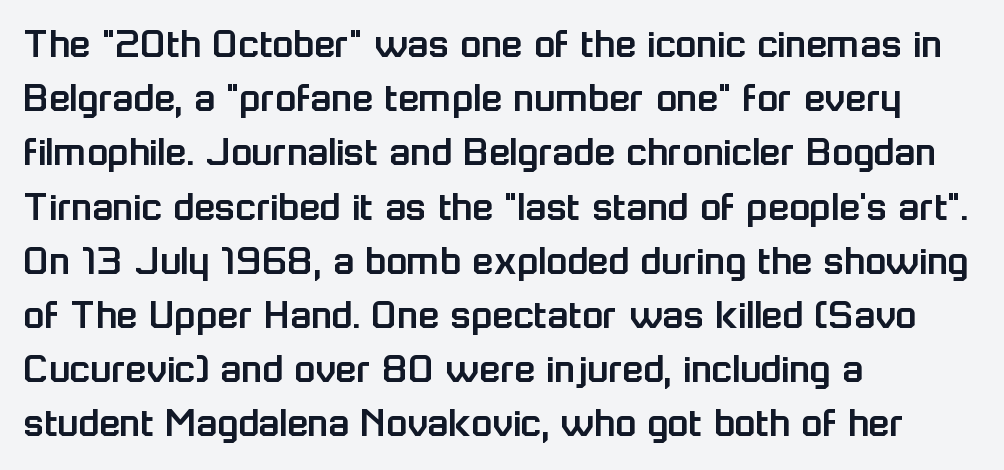
Q: Is the text italic (slanted)? A: No, it is upright.
Q: Is the typeface a serif or a sans-serif typeface? A: Sans-serif.
Q: Is the text underlined? A: No.
Q: How is the paragraph aligned? A: Left-aligned.
Q: Is the spacing between letters normal or unusually wide? A: Normal.
Q: Is the spacing between lines tight, normal or loose? A: Normal.
Q: Width (condensed, normal, or wide)? A: Normal.
Q: Stroke contrast? A: Low.
Q: x-height? A: Medium.
Q: Monospaced? A: No.
